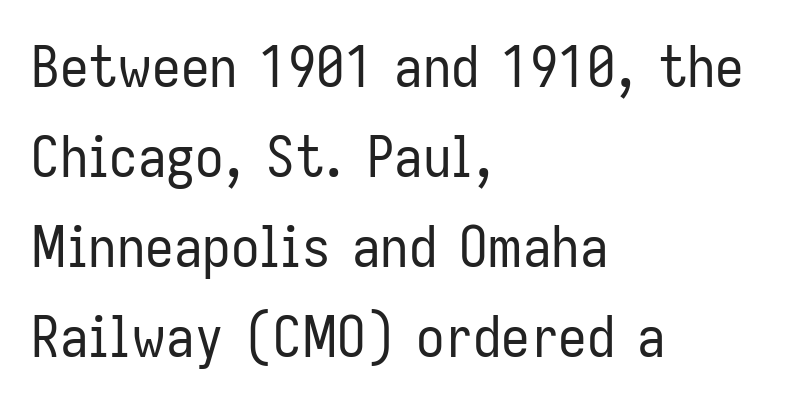
Q: Is the text bold? A: No.
Q: Is the text italic (slanted)? A: No, it is upright.
Q: Is the typeface a serif or a sans-serif typeface? A: Sans-serif.
Q: Is the text underlined? A: No.
Q: How is the paragraph aligned? A: Left-aligned.
Q: Is the spacing between letters normal or unusually wide? A: Normal.
Q: Is the spacing between lines tight, normal or loose? A: Normal.
Q: Width (condensed, normal, or wide)? A: Condensed.
Q: Stroke contrast? A: Low.
Q: x-height? A: Medium.
Q: Monospaced? A: No.
